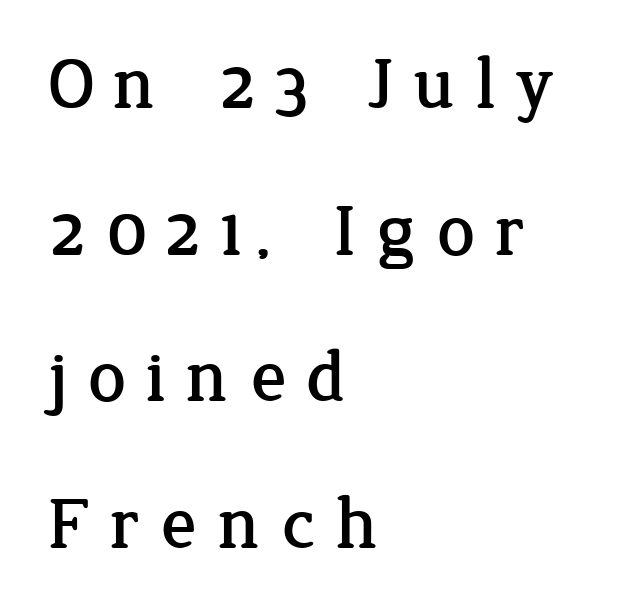
{"serif": "yes", "italic": "no", "width": "normal", "stroke_contrast": "low", "x_height": "medium", "monospaced": "no", "underline": "no", "align": "left", "line_spacing": "loose", "line_spacing_ratio": 1.98, "letter_spacing": "wide", "letter_spacing_em": 0.27, "glyph_px": 74}
